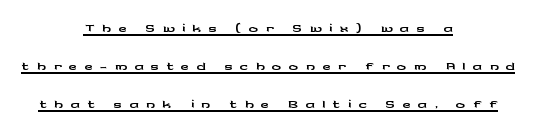
The image shows 23 px text type, upright; set centered, normal line spacing (1.66x), unusually wide letter spacing (+0.31 em), underlined.
